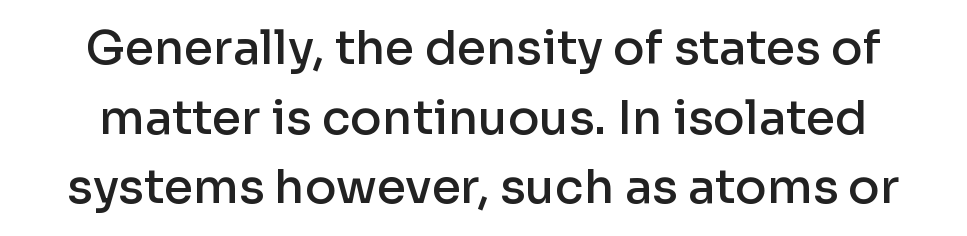
Q: Is the text bold? A: Semi-bold.
Q: Is the text italic (slanted)? A: No, it is upright.
Q: Is the typeface a serif or a sans-serif typeface? A: Sans-serif.
Q: Is the text underlined? A: No.
Q: Is the spacing between letters normal or unusually wide? A: Normal.
Q: Is the spacing between lines tight, normal or loose? A: Normal.
Q: Width (condensed, normal, or wide)? A: Normal.
Q: Stroke contrast? A: Low.
Q: x-height? A: Medium.
Q: Monospaced? A: No.
